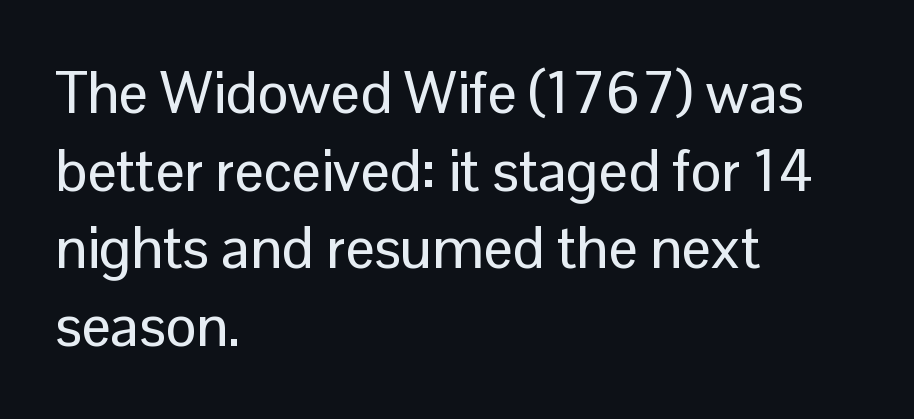
A classic flush-left, rag-right setting is used for this passage. In terms of posture, this sample is upright. Note the varied advance widths — an 'i' is clearly narrower than an 'm'. Grotesque or geometric, the face here clearly has no serifs. The zone under the glyphs is completely vacant.
